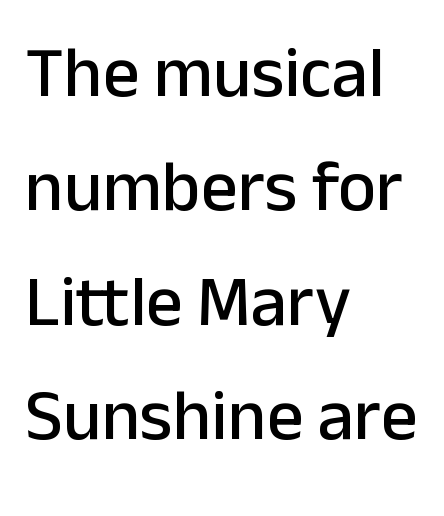
Q: Is the text italic (slanted)? A: No, it is upright.
Q: Is the typeface a serif or a sans-serif typeface? A: Sans-serif.
Q: Is the text underlined? A: No.
Q: How is the paragraph aligned? A: Left-aligned.
Q: Is the spacing between letters normal or unusually wide? A: Normal.
Q: Is the spacing between lines tight, normal or loose? A: Normal.
Q: Width (condensed, normal, or wide)? A: Normal.
Q: Stroke contrast? A: Low.
Q: x-height? A: Medium.
Q: Monospaced? A: No.
